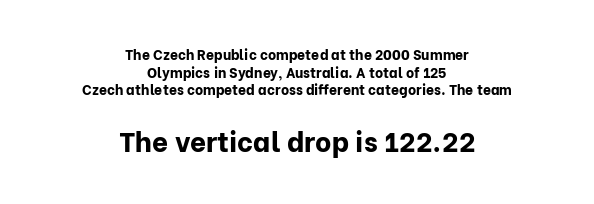
{"serif": "no", "italic": "no", "bold": "yes", "weight": "bold", "width": "normal", "stroke_contrast": "low", "x_height": "medium", "monospaced": "no", "underline": "no", "align": "center", "line_spacing": "normal", "line_spacing_ratio": 1.26, "letter_spacing": "normal", "letter_spacing_em": 0.0, "larger_block": "second", "size_ratio": 2.0, "glyph_px": 28}
